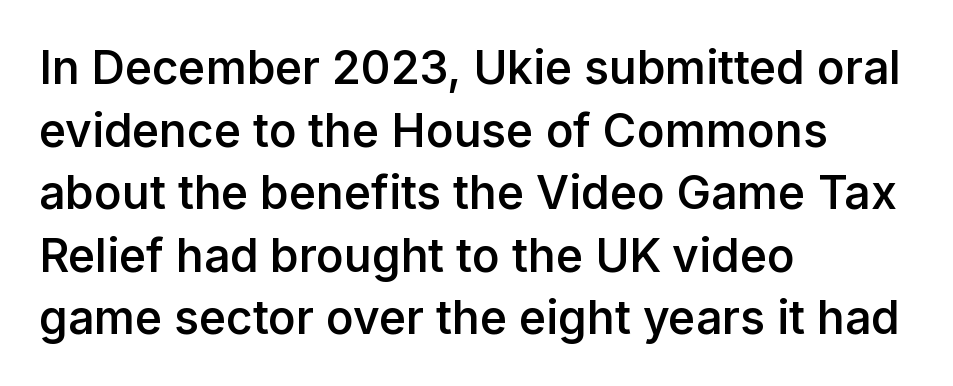
{"serif": "no", "italic": "no", "bold": "semi", "weight": "semibold", "width": "normal", "stroke_contrast": "low", "x_height": "medium", "monospaced": "no", "underline": "no", "align": "left", "line_spacing": "normal", "line_spacing_ratio": 1.36, "letter_spacing": "normal", "letter_spacing_em": 0.0, "glyph_px": 46}
